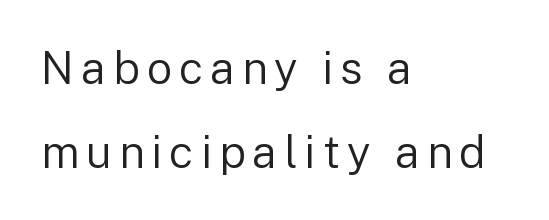
The image shows 45 px regular-weight sans-serif type, upright; set left-aligned, line spacing 1.86x, not underlined; low stroke contrast and a medium x-height.
